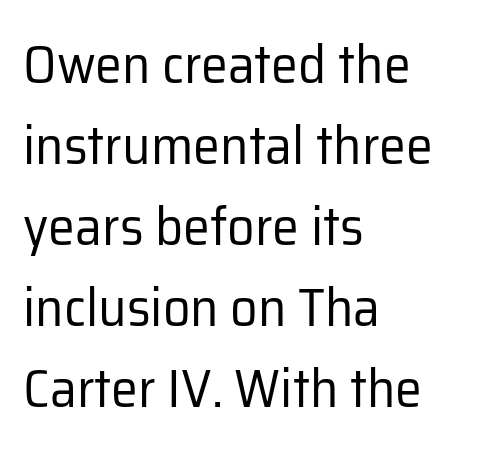
Q: Is the text bold? A: No.
Q: Is the text italic (slanted)? A: No, it is upright.
Q: Is the typeface a serif or a sans-serif typeface? A: Sans-serif.
Q: Is the text underlined? A: No.
Q: How is the paragraph aligned? A: Left-aligned.
Q: Is the spacing between letters normal or unusually wide? A: Normal.
Q: Is the spacing between lines tight, normal or loose? A: Normal.
Q: Width (condensed, normal, or wide)? A: Normal.
Q: Stroke contrast? A: Low.
Q: x-height? A: Medium.
Q: Monospaced? A: No.
